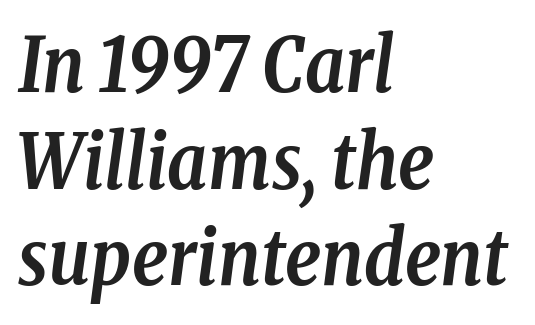
Q: Is the text bold? A: Yes.
Q: Is the text italic (slanted)? A: Yes, it leans right by about 8 degrees.
Q: Is the typeface a serif or a sans-serif typeface? A: Serif.
Q: Is the text underlined? A: No.
Q: How is the paragraph aligned? A: Left-aligned.
Q: Is the spacing between letters normal or unusually wide? A: Normal.
Q: Is the spacing between lines tight, normal or loose? A: Normal.
Q: Width (condensed, normal, or wide)? A: Condensed.
Q: Stroke contrast? A: Low.
Q: x-height? A: Medium.
Q: Monospaced? A: No.
